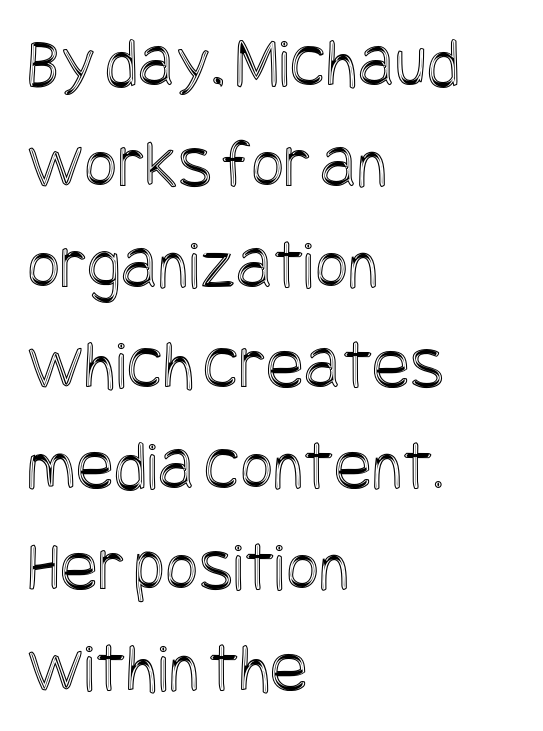
This rendering features lettering with no underline. Posture: straight, roman, zero tilt. Leading: standard. Letter spacing: default.
